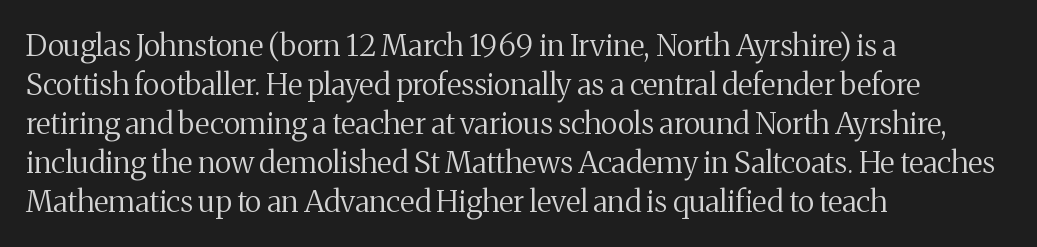
{"serif": "yes", "italic": "no", "bold": "no", "weight": "regular", "width": "normal", "stroke_contrast": "medium", "x_height": "medium", "monospaced": "no", "underline": "no", "align": "left", "line_spacing": "normal", "line_spacing_ratio": 1.3, "letter_spacing": "normal", "letter_spacing_em": 0.0, "glyph_px": 30}
